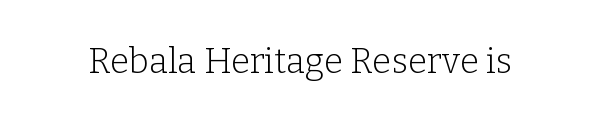
This sample has the flowing, uneven cadence of proportional lettering. The area under the type is left untouched. No heavy texture on the line: the type isn't bold. The letters stand straight up with perfectly vertical stems. Glyph-to-glyph distance matches everyday printed text. This is serif lettering, the kind often seen in printed books.
